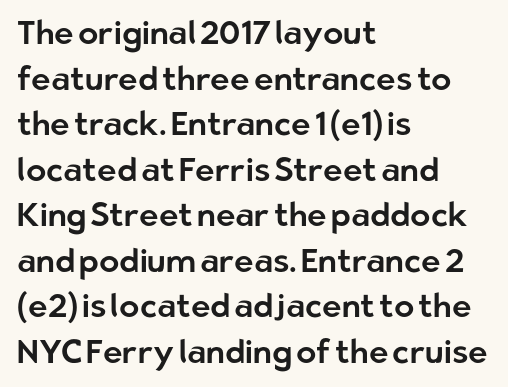
The image shows 33 px sans-serif type, upright; set left-aligned, normal line spacing (1.38x), normal letter spacing, not underlined; low stroke contrast and a medium x-height.
